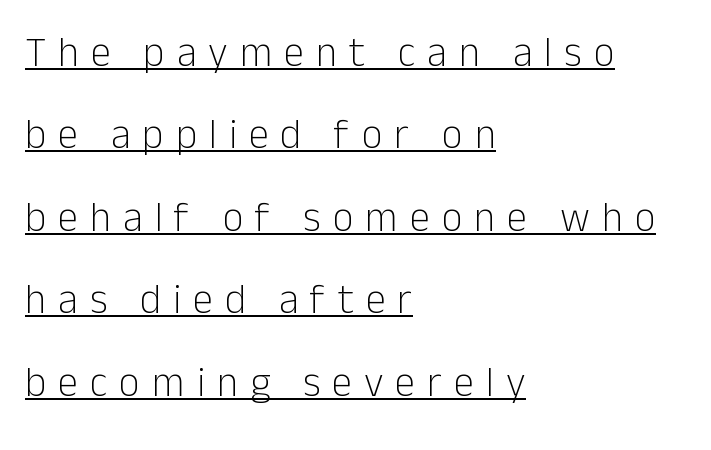
The image shows 41 px light sans-serif type, upright; set left-aligned, loose line spacing (2.01x), unusually wide letter spacing (+0.29 em), underlined; low stroke contrast and a medium x-height.
